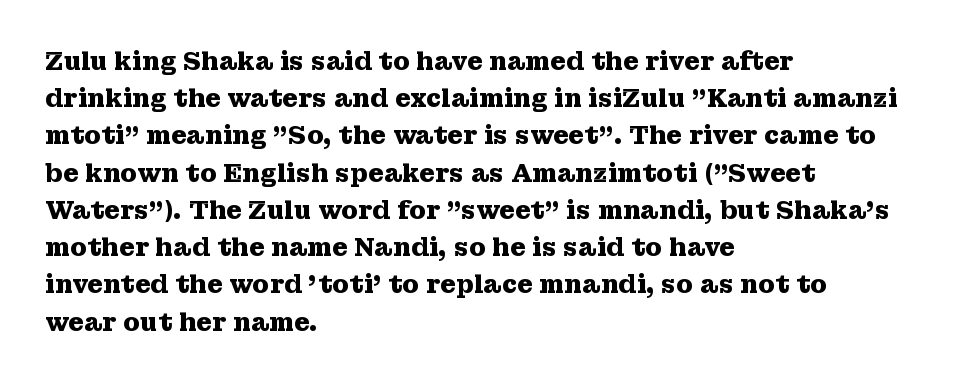
Italic: no, the glyphs are upright roman. Weight: bold. A typesetter would call this zero additional tracking. Does the copy run flush right? No — it runs flush left. In terms of leading, this rendering sits right in the middle. Quick note: underline off.
